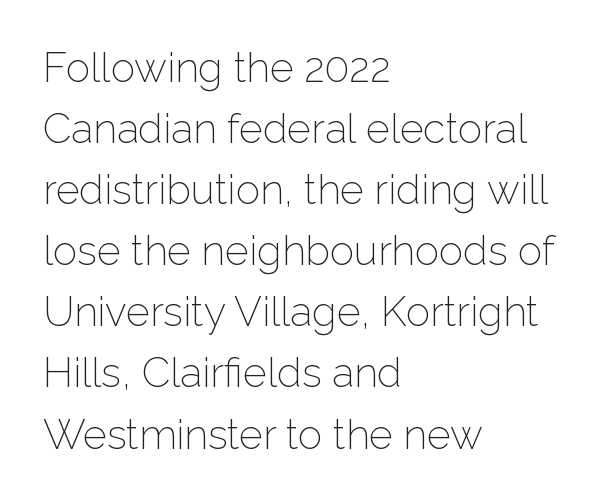
Q: Is the text bold? A: No.
Q: Is the text italic (slanted)? A: No, it is upright.
Q: Is the typeface a serif or a sans-serif typeface? A: Sans-serif.
Q: Is the text underlined? A: No.
Q: How is the paragraph aligned? A: Left-aligned.
Q: Is the spacing between letters normal or unusually wide? A: Normal.
Q: Is the spacing between lines tight, normal or loose? A: Normal.
Q: Width (condensed, normal, or wide)? A: Normal.
Q: Stroke contrast? A: Low.
Q: x-height? A: Medium.
Q: Monospaced? A: No.
